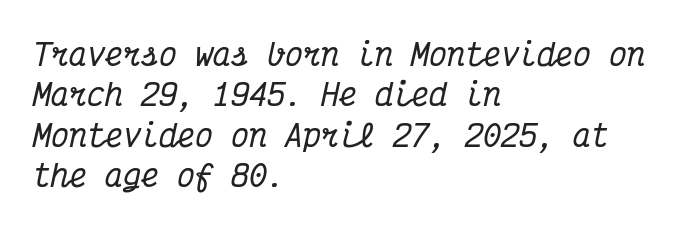
The image shows 30 px condensed serif type, italic (leaning right), monospaced; set left-aligned, normal line spacing (1.35x), normal letter spacing, not underlined; medium stroke contrast and a medium x-height.
